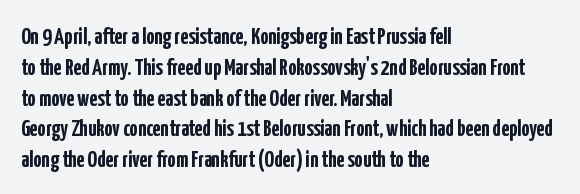
Q: Is the text bold? A: Yes.
Q: Is the text italic (slanted)? A: No, it is upright.
Q: Is the text underlined? A: No.
Q: How is the paragraph aligned? A: Left-aligned.
Q: Is the spacing between letters normal or unusually wide? A: Normal.
Q: Is the spacing between lines tight, normal or loose? A: Normal.
